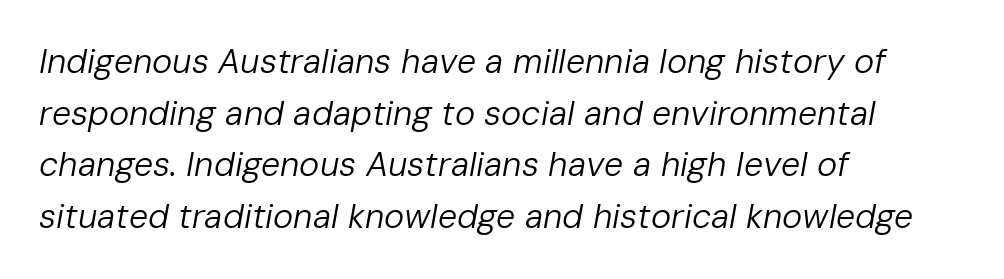
{"italic": "yes", "lean": "right", "slant_degrees": 10, "bold": "no", "weight": "regular", "width": "normal", "stroke_contrast": "low", "x_height": "medium", "monospaced": "no", "underline": "no", "align": "left", "line_spacing": "normal", "line_spacing_ratio": 1.52, "letter_spacing": "normal", "letter_spacing_em": 0.0, "glyph_px": 34}
